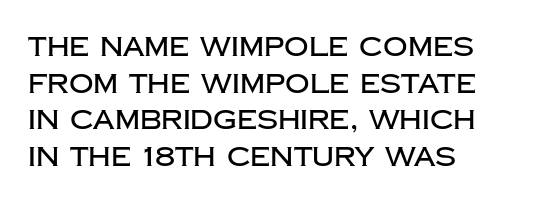
The image shows 27 px text type, upright; set left-aligned, normal line spacing (1.36x), normal letter spacing, not underlined.
